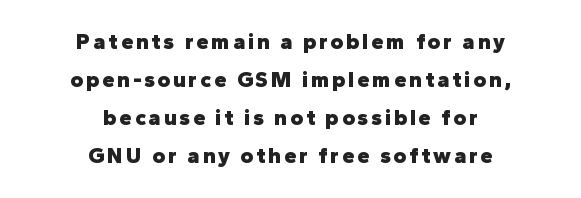
Q: Is the text bold? A: Yes.
Q: Is the text italic (slanted)? A: No, it is upright.
Q: Is the text underlined? A: No.
Q: How is the paragraph aligned? A: Centered.
